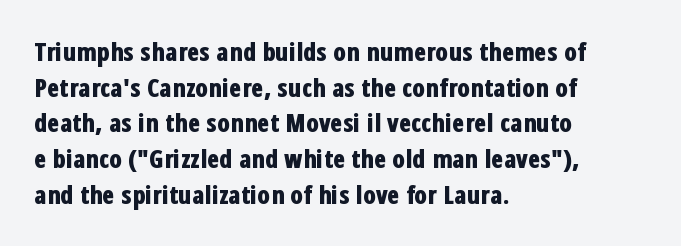
{"italic": "no", "bold": "yes", "underline": "no", "align": "left", "line_spacing": "normal", "line_spacing_ratio": 1.43, "letter_spacing": "normal", "letter_spacing_em": 0.0, "glyph_px": 25}
